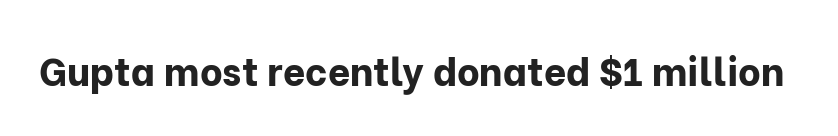
Q: Is the text bold? A: Yes.
Q: Is the text italic (slanted)? A: No, it is upright.
Q: Is the typeface a serif or a sans-serif typeface? A: Sans-serif.
Q: Is the text underlined? A: No.
Q: Is the spacing between letters normal or unusually wide? A: Normal.
Q: Width (condensed, normal, or wide)? A: Normal.
Q: Stroke contrast? A: Low.
Q: x-height? A: Medium.
Q: Monospaced? A: No.
